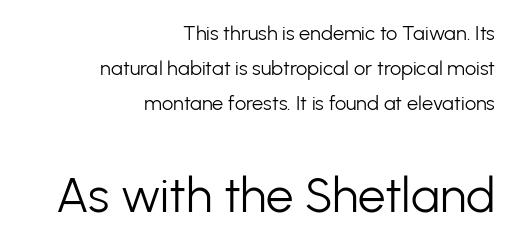
{"serif": "no", "italic": "no", "bold": "no", "weight": "light", "width": "normal", "stroke_contrast": "low", "x_height": "medium", "monospaced": "no", "underline": "no", "align": "right", "line_spacing_ratio": 1.75, "letter_spacing": "normal", "letter_spacing_em": 0.0, "larger_block": "second", "size_ratio": 2.45, "glyph_px": 49}
